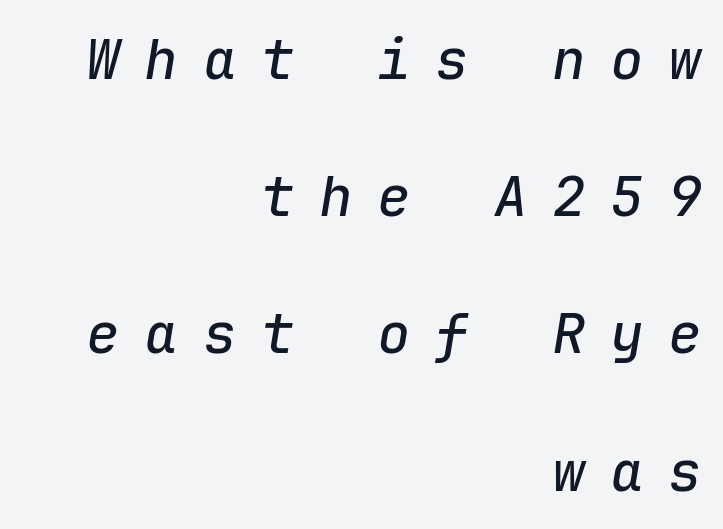
Display-style spreading of the glyphs; the letterfit is very open. Casual observation: everything's shoved over to the right. The specimen omits any rule beneath the text block's lines. These lines are rendered in a fixed-pitch font.
